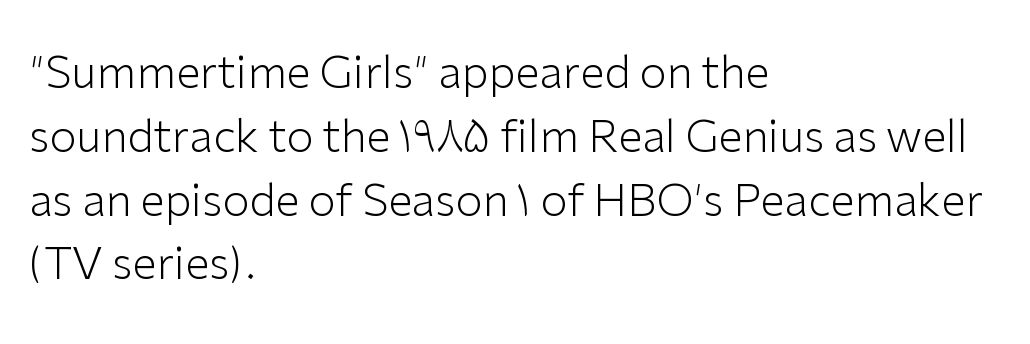
The image shows 44 px light sans-serif type, upright; set left-aligned, normal line spacing (1.45x), normal letter spacing, not underlined; low stroke contrast and a medium x-height.
